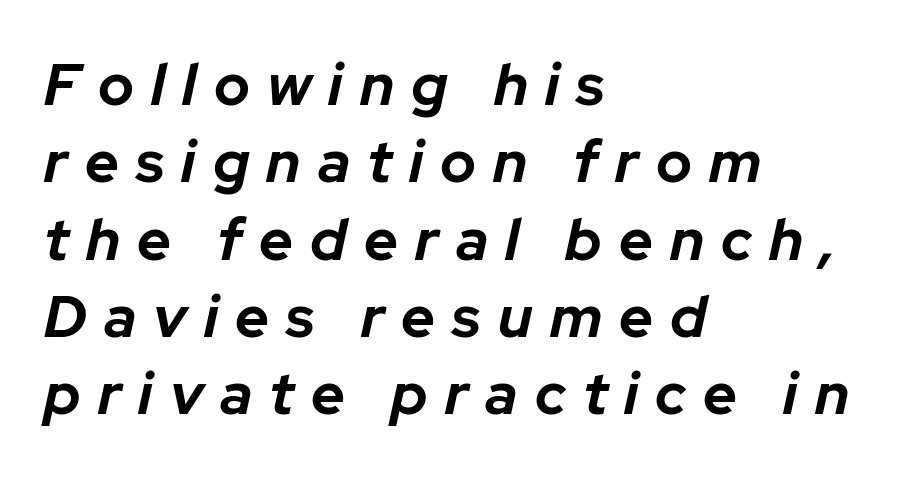
{"italic": "yes", "lean": "right", "slant_degrees": 12, "bold": "yes", "weight": "bold", "width": "normal", "stroke_contrast": "low", "x_height": "medium", "monospaced": "no", "underline": "no", "align": "left", "line_spacing": "normal", "line_spacing_ratio": 1.31, "letter_spacing": "wide", "letter_spacing_em": 0.29, "glyph_px": 59}
